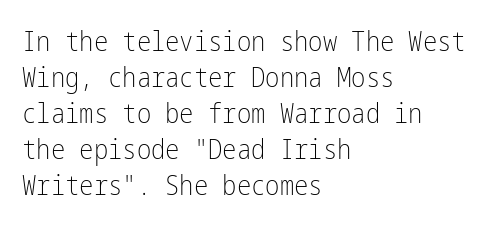
Q: Is the text bold? A: No.
Q: Is the text italic (slanted)? A: No, it is upright.
Q: Is the text underlined? A: No.
Q: How is the paragraph aligned? A: Left-aligned.
Q: Is the spacing between letters normal or unusually wide? A: Normal.
Q: Is the spacing between lines tight, normal or loose? A: Normal.
